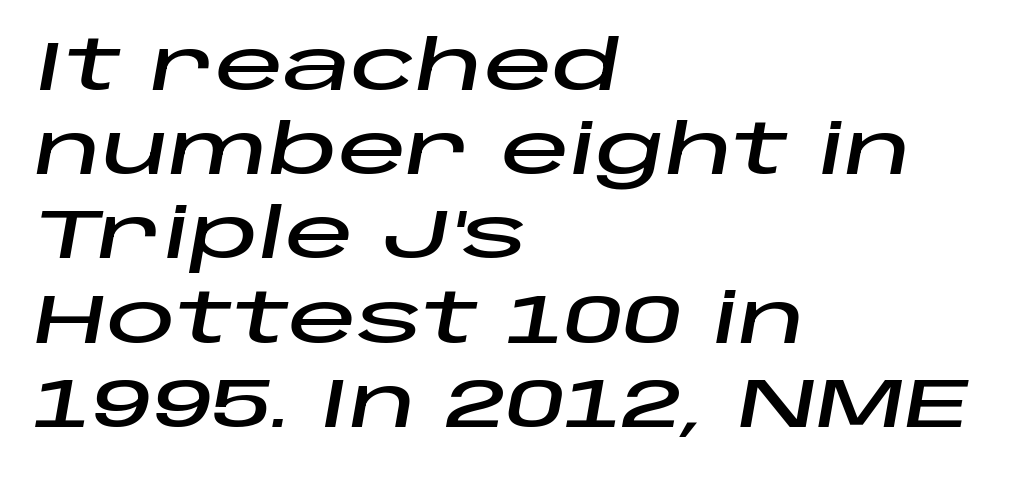
The image shows 69 px wide type, italic (leaning right); set left-aligned, line spacing 1.22x, normal letter spacing, not underlined; low stroke contrast and a large x-height.
